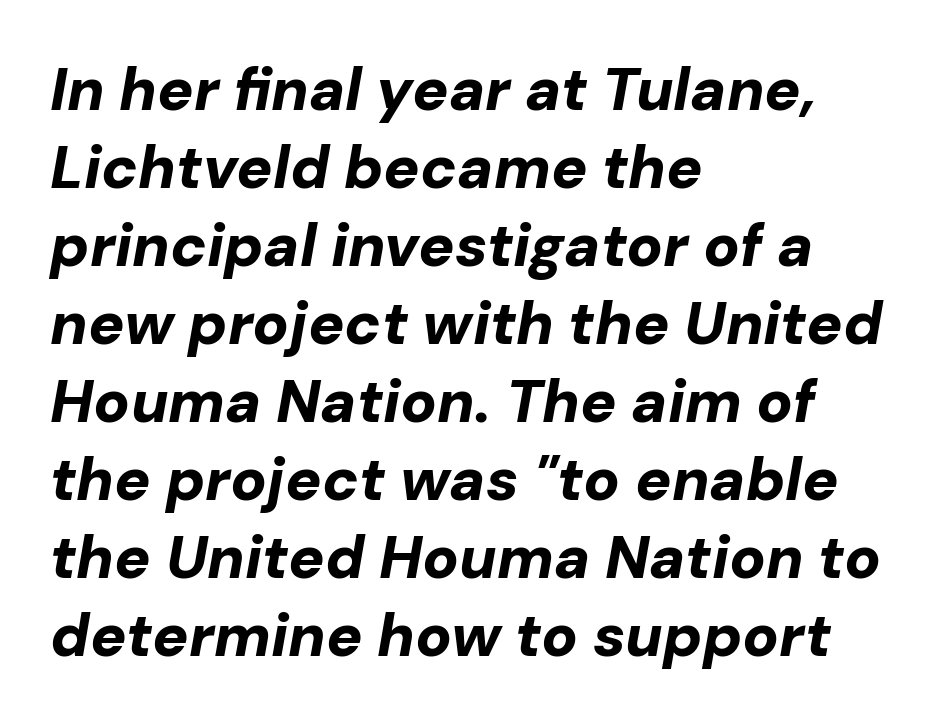
{"italic": "yes", "lean": "right", "slant_degrees": 10, "bold": "yes", "weight": "bold", "width": "normal", "stroke_contrast": "low", "x_height": "medium", "monospaced": "no", "underline": "no", "align": "left", "line_spacing": "normal", "line_spacing_ratio": 1.3, "letter_spacing": "normal", "letter_spacing_em": 0.0, "glyph_px": 60}
